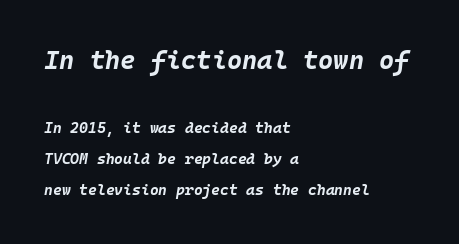
Leading is clearly above the norm, producing a sparse column. You could call the tracking neutral — neither tight nor loose. The strip under each line holds only bare page. Compared with an ordinary text face, these strokes are far heavier — a full bold. Of the two passages, the one on top uses the larger point size.
